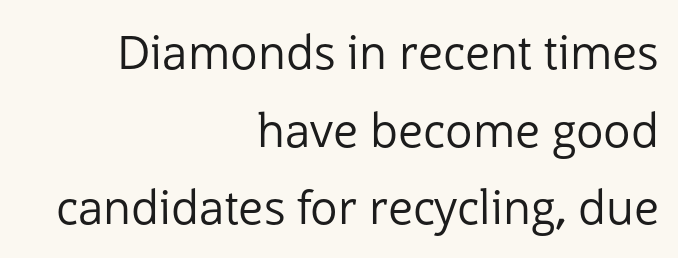
{"serif": "no", "italic": "no", "bold": "no", "weight": "regular", "width": "normal", "stroke_contrast": "low", "x_height": "medium", "monospaced": "no", "underline": "no", "align": "right", "line_spacing": "normal", "line_spacing_ratio": 1.69, "letter_spacing": "normal", "letter_spacing_em": 0.0, "glyph_px": 46}
